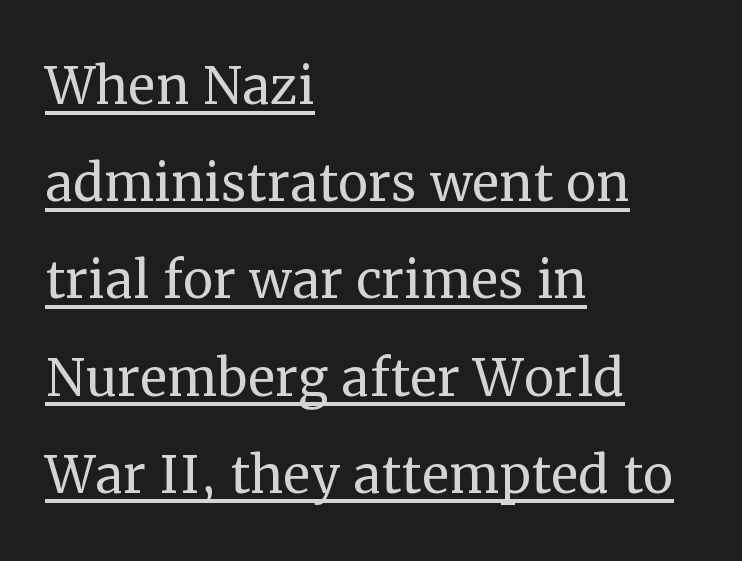
{"serif": "yes", "italic": "no", "bold": "no", "weight": "regular", "width": "normal", "stroke_contrast": "medium", "x_height": "medium", "monospaced": "no", "underline": "yes", "align": "left", "line_spacing": "normal", "line_spacing_ratio": 1.43, "letter_spacing": "normal", "letter_spacing_em": 0.0, "glyph_px": 68}
